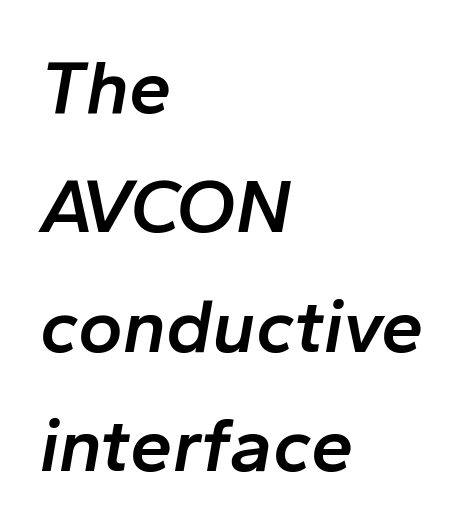
{"italic": "yes", "lean": "right", "slant_degrees": 10, "bold": "semi", "weight": "semibold", "width": "normal", "stroke_contrast": "low", "x_height": "medium", "monospaced": "no", "underline": "no", "align": "left", "line_spacing": "normal", "line_spacing_ratio": 1.57, "letter_spacing": "normal", "letter_spacing_em": 0.0, "glyph_px": 76}
